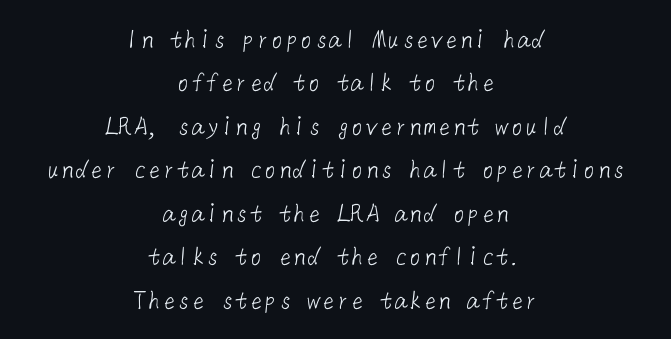
This is not heavy type; no bold has been used. Honestly, the row spacing looks completely unremarkable. The whitespace from short lines is split evenly between both sides. The space directly below the letters is spotless.
